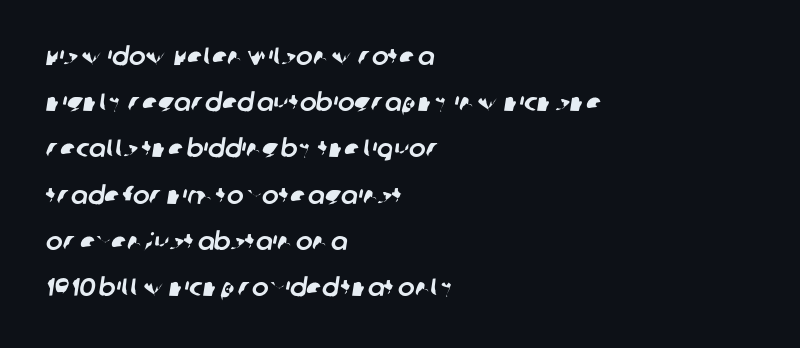
{"underline": "no", "align": "left", "line_spacing_ratio": 1.85, "letter_spacing": "normal", "letter_spacing_em": 0.0, "glyph_px": 25}
